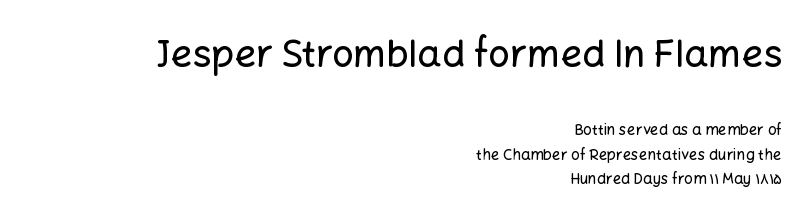
Q: Is the text italic (slanted)? A: No, it is upright.
Q: Is the typeface a serif or a sans-serif typeface? A: Sans-serif.
Q: Is the text underlined? A: No.
Q: How is the paragraph aligned? A: Right-aligned.
Q: Is the spacing between letters normal or unusually wide? A: Normal.
Q: Is the spacing between lines tight, normal or loose? A: Normal.
Q: Which block of text is set in a larger size, the first (top) or the second (bottom)? A: The first (top) one.
Q: Width (condensed, normal, or wide)? A: Normal.
Q: Stroke contrast? A: Low.
Q: x-height? A: Medium.
Q: Monospaced? A: No.
